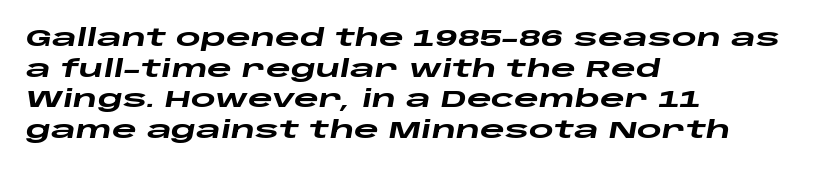
{"italic": "yes", "lean": "right", "slant_degrees": 10, "bold": "yes", "underline": "no", "align": "left", "line_spacing": "normal", "line_spacing_ratio": 1.28, "letter_spacing": "normal", "letter_spacing_em": 0.0, "glyph_px": 24}
